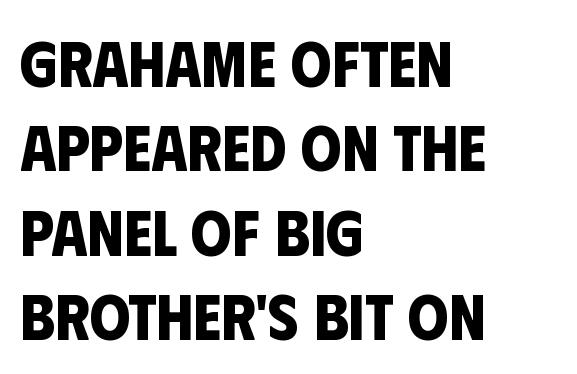
{"serif": "no", "bold": "yes", "weight": "bold", "width": "condensed", "stroke_contrast": "low", "x_height": "large", "monospaced": "no", "underline": "no", "align": "left", "line_spacing": "normal", "line_spacing_ratio": 1.3, "letter_spacing": "normal", "letter_spacing_em": 0.0, "glyph_px": 65}
